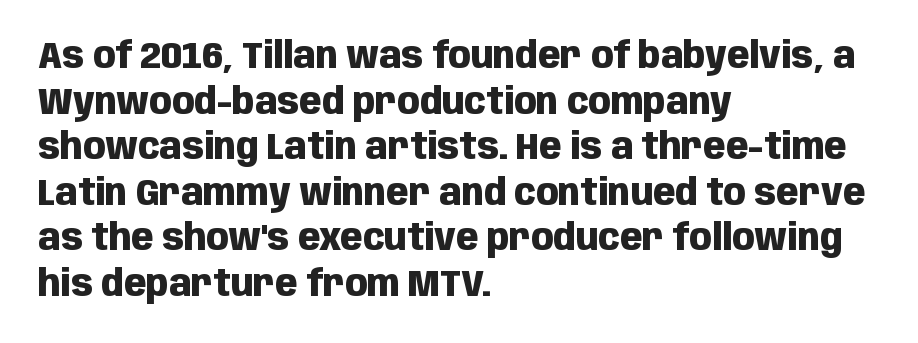
Proportional: the letters do not fall into vertical columns. Descenders are the only things crossing below the line. This rendering leaves character spacing at its baseline value. Nope, no serifs anywhere on these letters. This is roman type, the default non-slanted kind.
